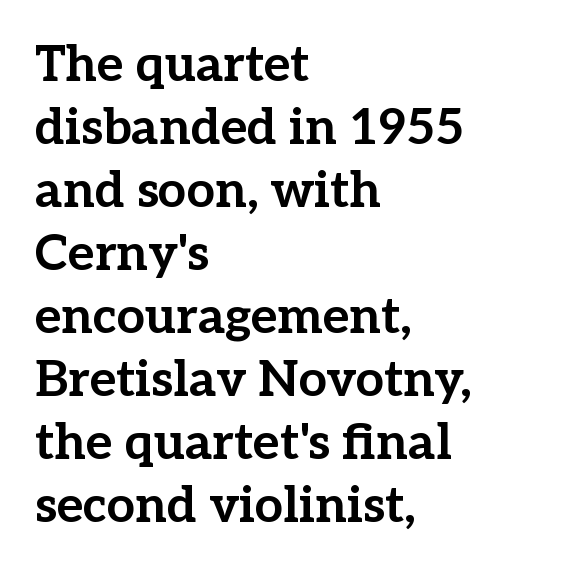
The image shows 50 px bold serif type, upright; set left-aligned, normal line spacing (1.26x), normal letter spacing, not underlined; low stroke contrast and a medium x-height.
